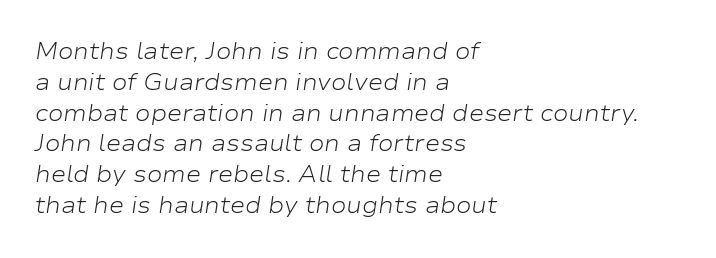
Visually the block forms a straight wall on the left and a jagged coastline on the right. The font's italic variant was chosen for this text. How would I describe the line gaps? Plain and ordinary. Each word holds together tightly as a unit, with standard inter-letter gaps. Think standard paragraph weight, or any step lighter than that. Underlining? Definitely not there.
